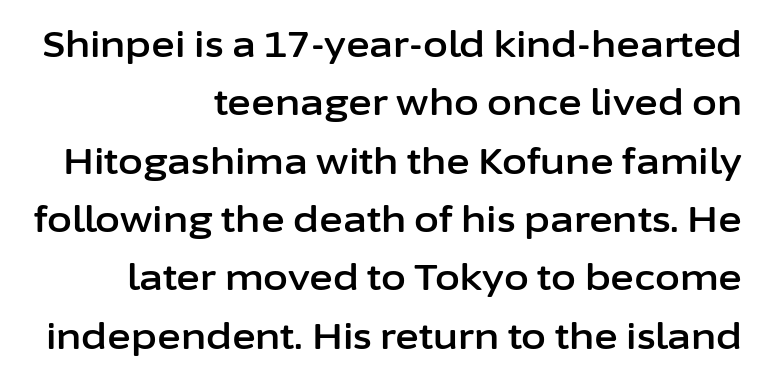
{"serif": "no", "italic": "no", "width": "normal", "stroke_contrast": "low", "x_height": "medium", "monospaced": "no", "underline": "no", "align": "right", "line_spacing": "normal", "line_spacing_ratio": 1.62, "letter_spacing": "normal", "letter_spacing_em": 0.0, "glyph_px": 36}
